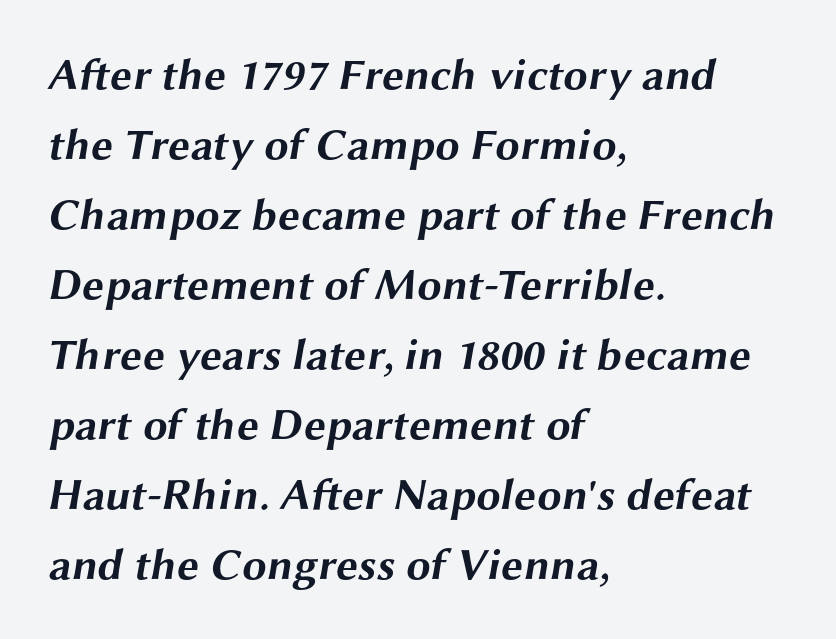
{"serif": "no", "bold": "yes", "weight": "bold", "width": "wide", "stroke_contrast": "medium", "x_height": "medium", "monospaced": "no", "underline": "no", "align": "left", "line_spacing": "normal", "line_spacing_ratio": 1.59, "letter_spacing": "normal", "letter_spacing_em": 0.0, "glyph_px": 44}
